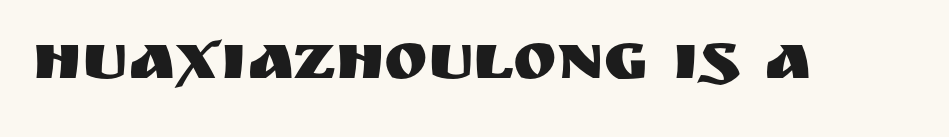
The gap between lines stays unmarked. Characters remain perfectly vertical along every line. Spacing between characters is what you'd get straight out of the box. These lines are rendered in a variable-pitch font. To sum up the face: it is a sans, with no serifs.
